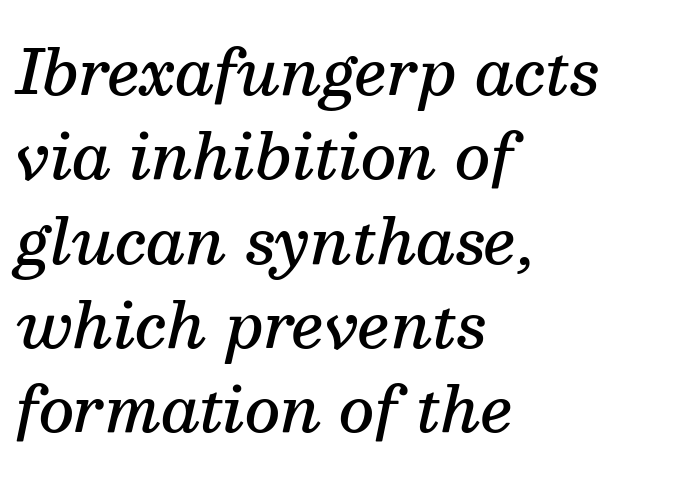
This sample has the flowing, uneven cadence of proportional lettering. Check the space under the baseline: it is left empty. Old-style or modern, the face here clearly has serifs. The sample has been set in demibold, a notch under bold. Vertically, the passage feels balanced, rows spaced as you'd expect.
